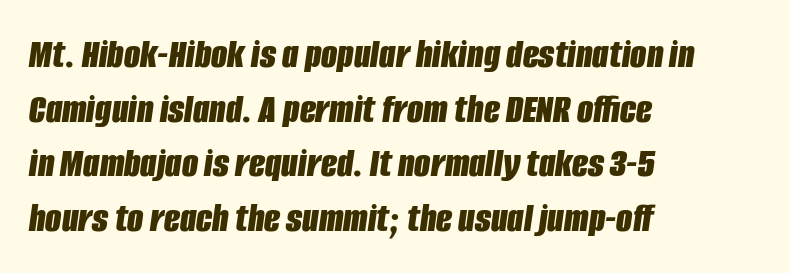
The image shows 42 px bold, condensed type, italic (leaning right); set left-aligned, normal line spacing (1.3x), normal letter spacing, not underlined; low stroke contrast and a large x-height.
